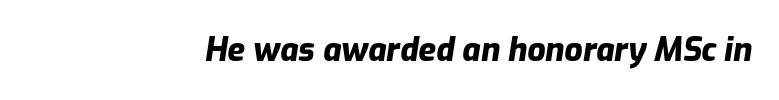
The image shows 32 px heavy type, italic (leaning right); set normal letter spacing, not underlined; low stroke contrast and a medium x-height.
